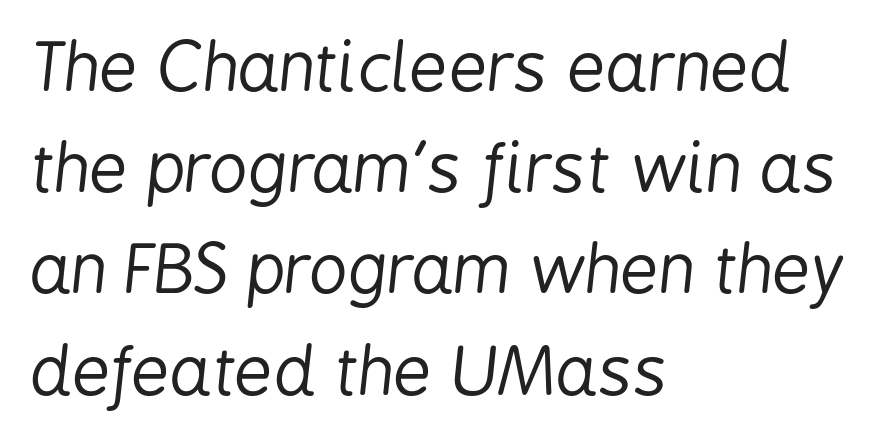
This sample is left-justified, so line endings fall wherever the words run out. Between one letter and the next there's only the usual sliver of space. No extra ink here — the face is not bold. The rendering applies a slant to the glyphs. The rendering uses natural spacing where letterforms have individual widths. Type without underlining.
